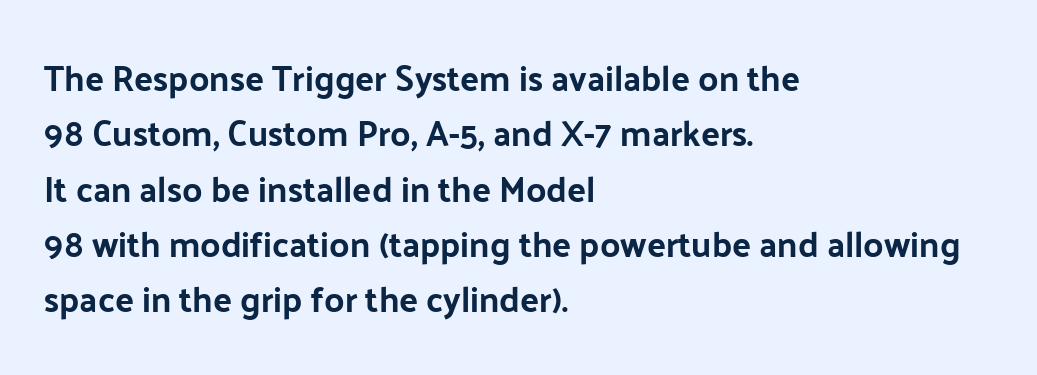
The image shows 35 px bold sans-serif type, upright; set left-aligned, normal line spacing (1.58x), normal letter spacing, not underlined; low stroke contrast and a medium x-height.
